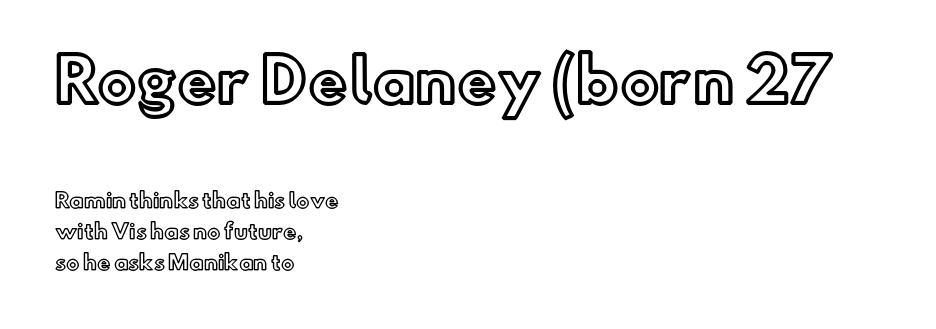
{"italic": "no", "width": "normal", "x_height": "small", "monospaced": "no", "underline": "no", "align": "left", "line_spacing": "normal", "line_spacing_ratio": 1.53, "letter_spacing": "normal", "letter_spacing_em": 0.0, "larger_block": "first", "size_ratio": 2.95, "glyph_px": 59}
